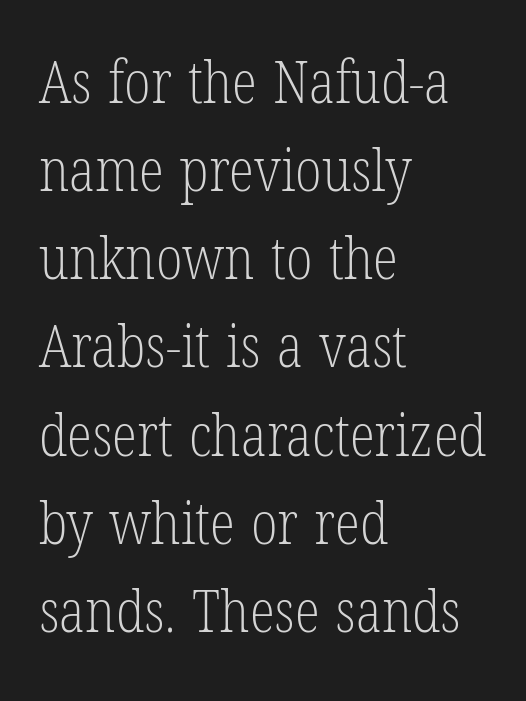
{"serif": "yes", "italic": "no", "bold": "no", "weight": "light", "width": "condensed", "stroke_contrast": "low", "x_height": "medium", "monospaced": "no", "underline": "no", "align": "left", "line_spacing": "normal", "line_spacing_ratio": 1.52, "letter_spacing": "normal", "letter_spacing_em": 0.0, "glyph_px": 58}
